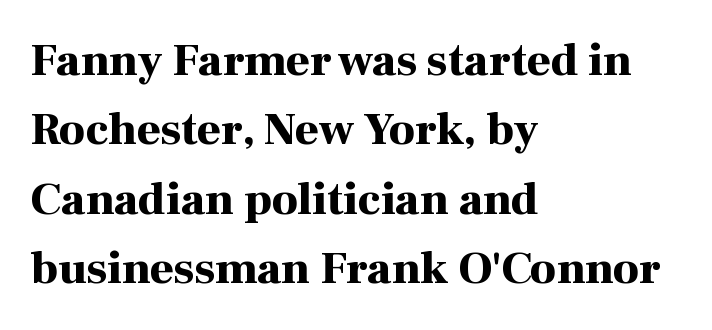
{"serif": "yes", "italic": "no", "bold": "yes", "weight": "bold", "width": "normal", "stroke_contrast": "high", "x_height": "medium", "monospaced": "no", "underline": "no", "align": "left", "line_spacing": "normal", "line_spacing_ratio": 1.51, "letter_spacing": "normal", "letter_spacing_em": 0.0, "glyph_px": 46}
